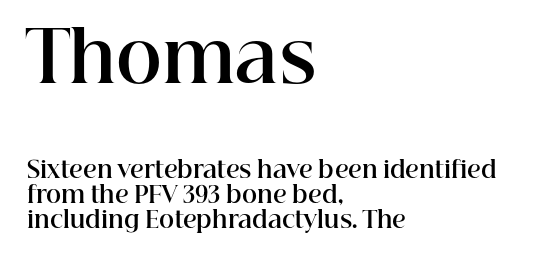
The rendering uses natural spacing where letterforms have individual widths. The face used here appears at its bigger size in the upper chunk. The typesetter chose a ragged-right arrangement here. Compared with typical body copy, the letter spacing here is the same.
